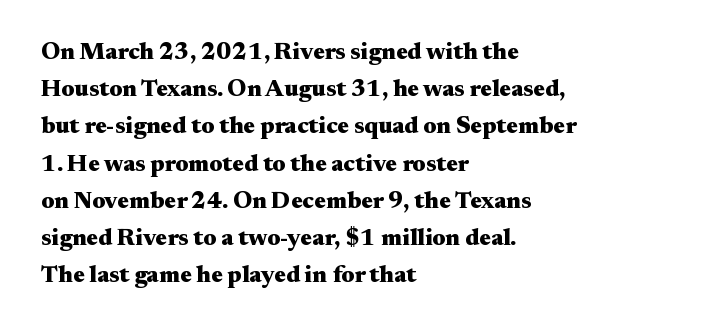
{"italic": "no", "bold": "yes", "underline": "no", "align": "left", "line_spacing": "normal", "line_spacing_ratio": 1.55, "letter_spacing": "normal", "letter_spacing_em": 0.0, "glyph_px": 24}
